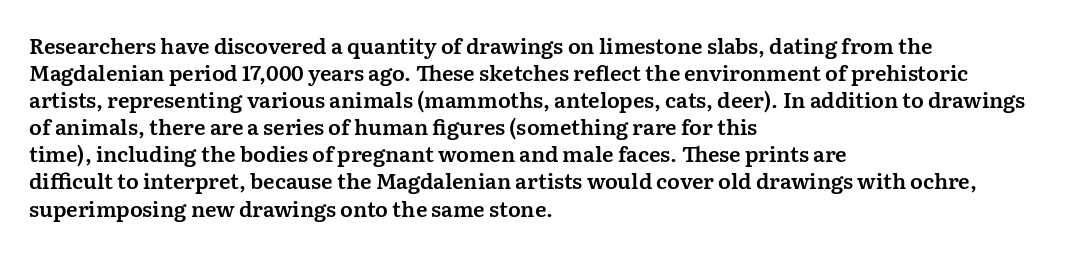
Q: Is the text italic (slanted)? A: No, it is upright.
Q: Is the text underlined? A: No.
Q: How is the paragraph aligned? A: Left-aligned.
Q: Is the spacing between letters normal or unusually wide? A: Normal.
Q: Is the spacing between lines tight, normal or loose? A: Normal.
